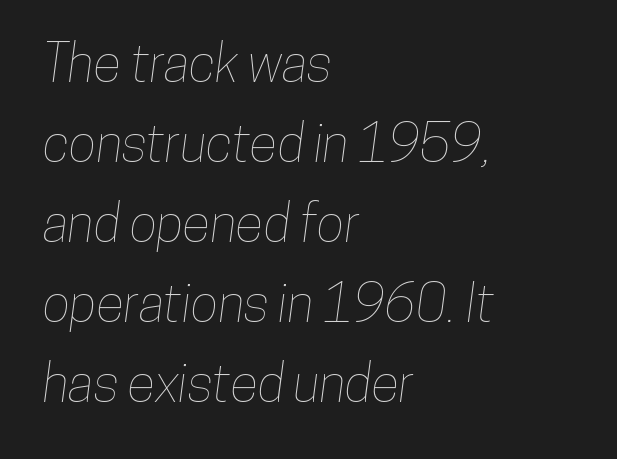
{"width": "condensed", "stroke_contrast": "low", "x_height": "medium", "monospaced": "no", "underline": "no", "align": "left", "line_spacing": "normal", "line_spacing_ratio": 1.54, "letter_spacing": "normal", "letter_spacing_em": 0.0, "glyph_px": 52}
